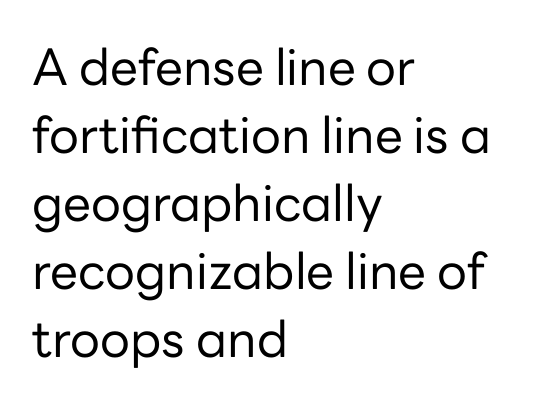
{"serif": "no", "italic": "no", "bold": "no", "weight": "regular", "width": "normal", "stroke_contrast": "low", "x_height": "medium", "monospaced": "no", "underline": "no", "align": "left", "line_spacing": "normal", "line_spacing_ratio": 1.36, "letter_spacing": "normal", "letter_spacing_em": 0.0, "glyph_px": 50}
